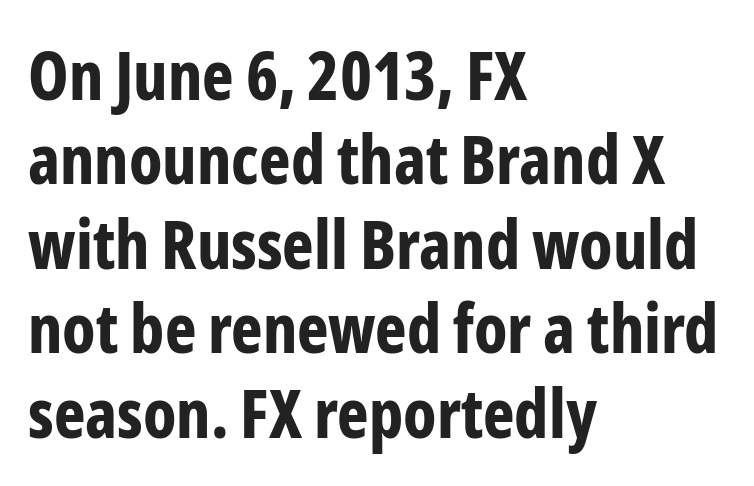
Q: Is the text bold? A: Yes.
Q: Is the text italic (slanted)? A: No, it is upright.
Q: Is the typeface a serif or a sans-serif typeface? A: Sans-serif.
Q: Is the text underlined? A: No.
Q: How is the paragraph aligned? A: Left-aligned.
Q: Is the spacing between letters normal or unusually wide? A: Normal.
Q: Is the spacing between lines tight, normal or loose? A: Normal.
Q: Width (condensed, normal, or wide)? A: Condensed.
Q: Stroke contrast? A: Low.
Q: x-height? A: Medium.
Q: Monospaced? A: No.
